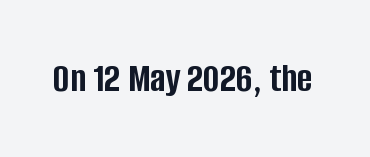
{"serif": "no", "italic": "no", "bold": "yes", "weight": "semibold", "width": "condensed", "stroke_contrast": "low", "x_height": "large", "monospaced": "no", "underline": "no", "letter_spacing": "normal", "letter_spacing_em": 0.0, "glyph_px": 42}
